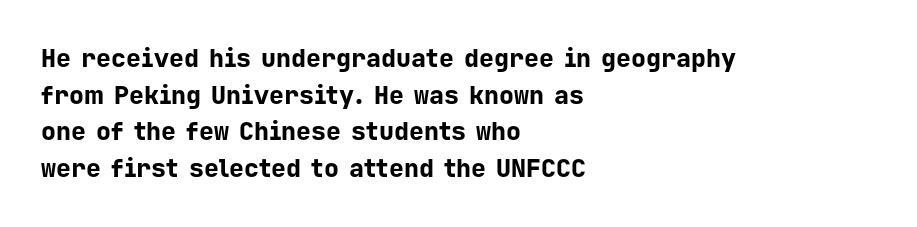
The image shows 25 px bold type, upright; set left-aligned, normal line spacing (1.47x), normal letter spacing, not underlined.
